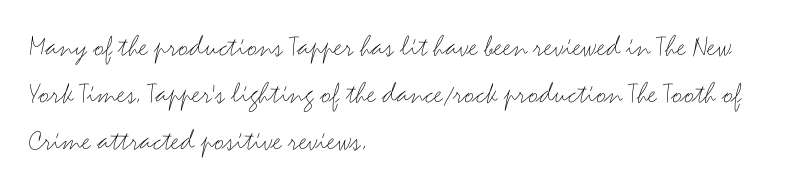
{"serif": "no", "bold": "no", "weight": "thin", "width": "wide", "stroke_contrast": "medium", "x_height": "small", "monospaced": "no", "underline": "no", "align": "left", "line_spacing": "normal", "line_spacing_ratio": 1.51, "letter_spacing": "normal", "letter_spacing_em": 0.0, "glyph_px": 31}
